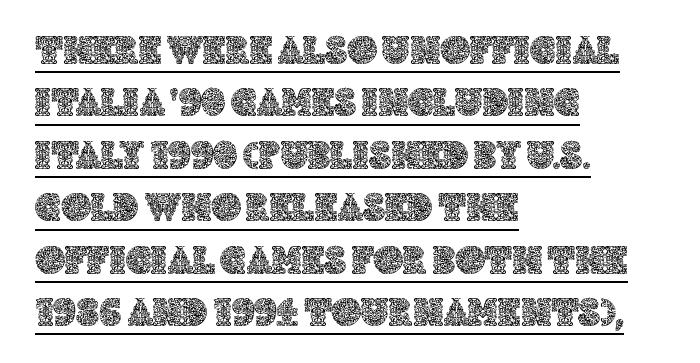
The image shows 41 px text type, upright; set left-aligned, normal line spacing (1.28x), normal letter spacing, underlined; a large x-height.
